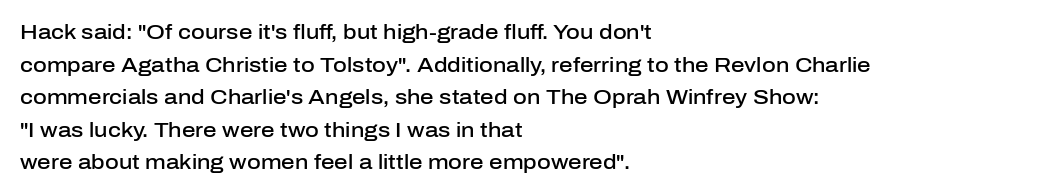
The image shows 21 px text type, upright; set left-aligned, normal line spacing (1.55x), normal letter spacing, not underlined.
